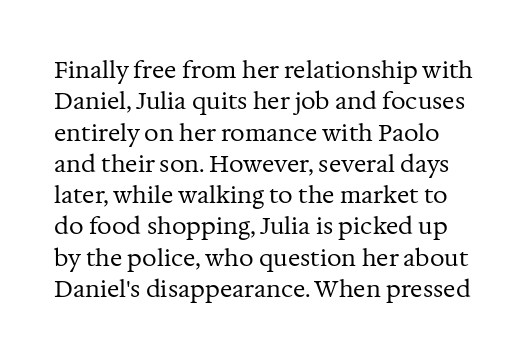
The image shows 23 px text type, upright; set normal line spacing (1.36x), normal letter spacing, not underlined.
